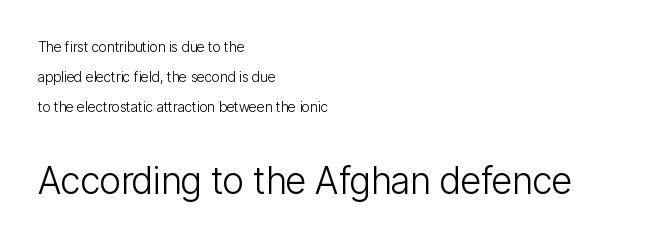
The weight tops out at a normal text grade. Typesetter's note — lower block bumped up in size, upper block left smaller. Every character sits straight up, as roman type does. Plain, unruled lines of type.
